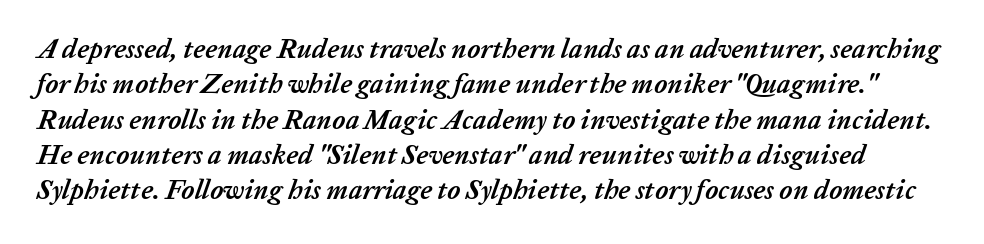
Q: Is the text bold? A: Yes.
Q: Is the text italic (slanted)? A: Yes, it leans right by about 20 degrees.
Q: Is the text underlined? A: No.
Q: Is the spacing between letters normal or unusually wide? A: Normal.
Q: Is the spacing between lines tight, normal or loose? A: Normal.
